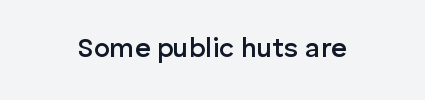
Honestly, the letter spacing is just normal — you wouldn't notice it. Only glyphs here, with clear space below each row. The typography opts for an upright posture over an oblique one. Set as a demibold, roughly 600 on the weight scale.
